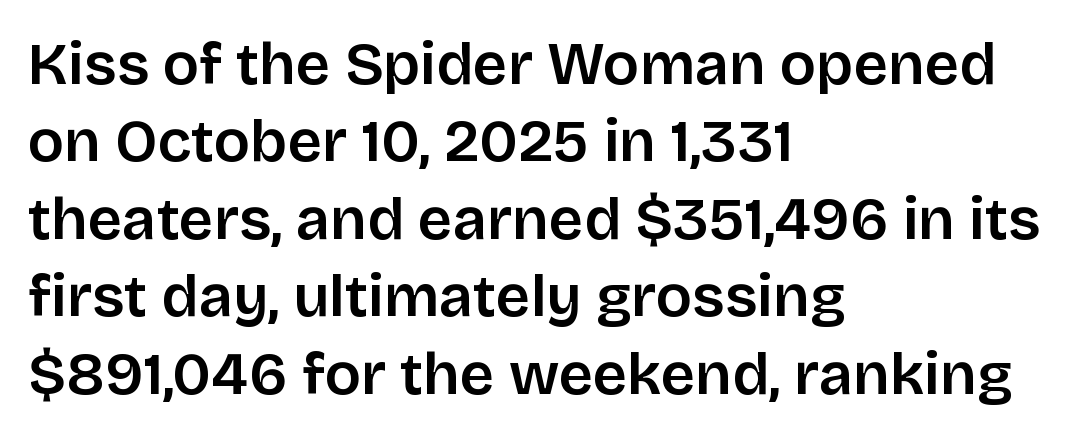
Every character sits straight up, as roman type does. These lines stack with their left ends in a neat column. Does the type have serifs? No, each stem ends abruptly. The foot of each line stays bare and open. Leading: standard.
